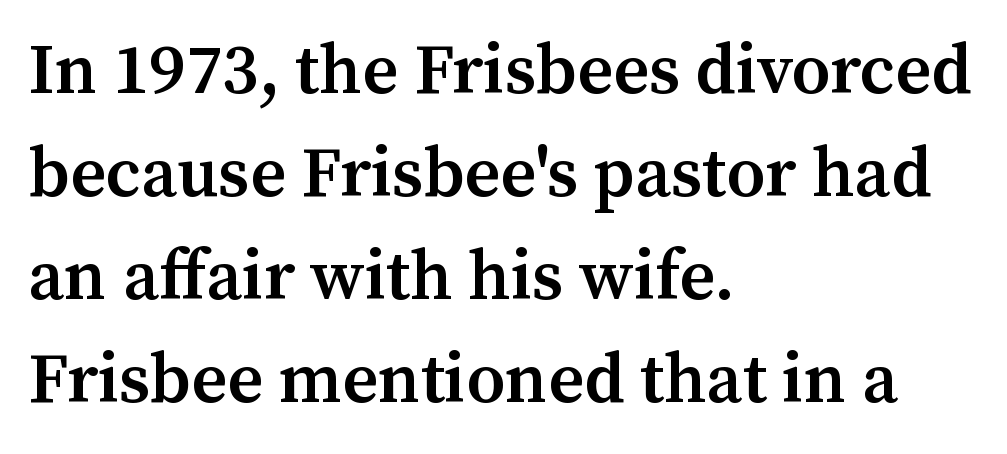
{"serif": "yes", "italic": "no", "bold": "semi", "weight": "semibold", "width": "normal", "stroke_contrast": "medium", "x_height": "medium", "monospaced": "no", "underline": "no", "align": "left", "line_spacing": "normal", "line_spacing_ratio": 1.47, "letter_spacing": "normal", "letter_spacing_em": 0.0, "glyph_px": 70}
